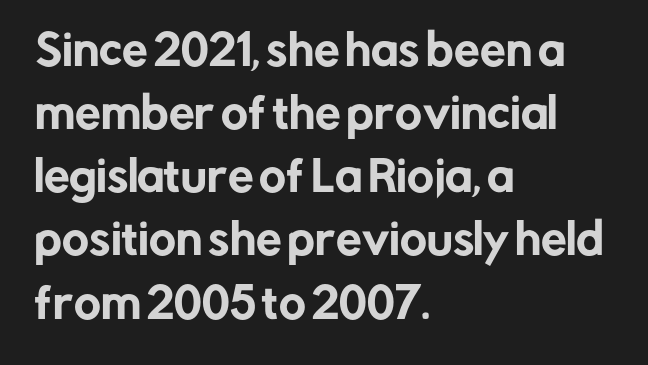
Q: Is the text italic (slanted)? A: No, it is upright.
Q: Is the typeface a serif or a sans-serif typeface? A: Sans-serif.
Q: Is the text underlined? A: No.
Q: How is the paragraph aligned? A: Left-aligned.
Q: Is the spacing between letters normal or unusually wide? A: Normal.
Q: Is the spacing between lines tight, normal or loose? A: Normal.
Q: Width (condensed, normal, or wide)? A: Normal.
Q: Stroke contrast? A: Low.
Q: x-height? A: Medium.
Q: Monospaced? A: No.
